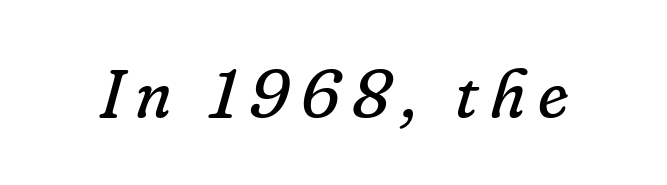
The passage shown is typed in a proportional face where columns would drift. Beneath every word, the page is bare. This is not heavy type; no bold has been used. You can tell from the footed stems that serif type was used.
